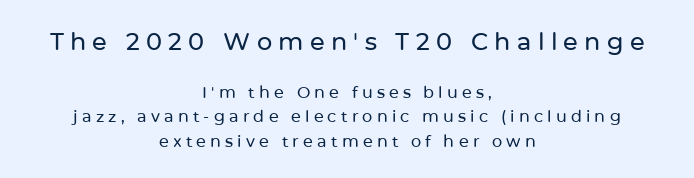
The image shows 24 px text type, upright; set centered, normal line spacing (1.53x), unusually wide letter spacing (+0.26 em), not underlined; the first (top) block is 1.5x larger.
